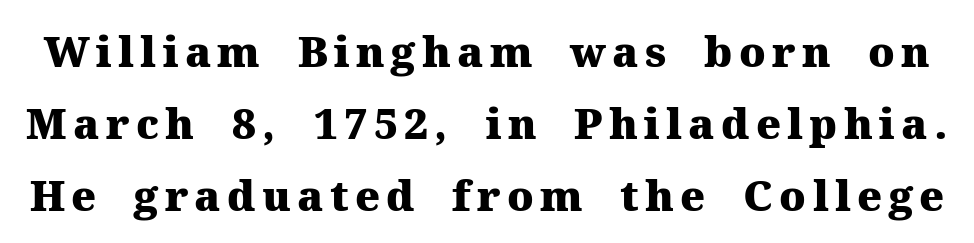
The image shows 42 px heavy serif type, upright; set line spacing 1.72x, not underlined; medium stroke contrast and a medium x-height.
